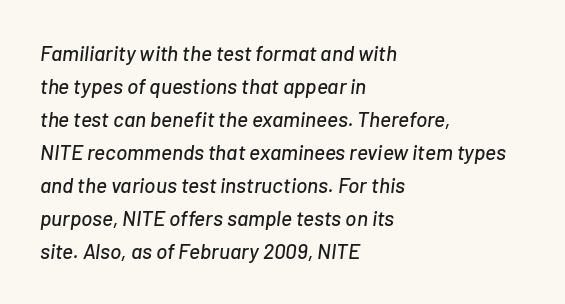
Leading: standard. A classic flush-left, rag-right setting is used for this passage. Observe the ordinary spacing: letters are neighbours, not strangers. You can tell it's italic because the verticals aren't actually vertical. Plain, unruled lines of type.
